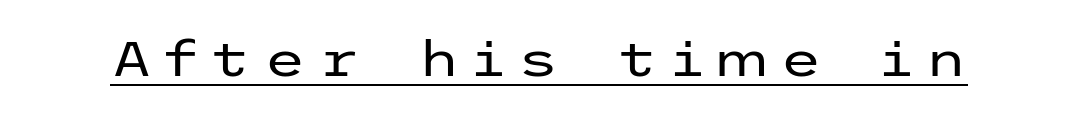
The image shows 48 px regular-weight, wide sans-serif type, upright; set unusually wide letter spacing (+0.25 em), underlined; low stroke contrast and a medium x-height.
